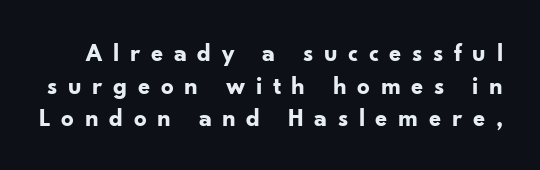
Q: Is the text bold? A: Yes.
Q: Is the text italic (slanted)? A: No, it is upright.
Q: Is the text underlined? A: No.
Q: Is the spacing between letters normal or unusually wide? A: Unusually wide.
Q: Is the spacing between lines tight, normal or loose? A: Normal.
